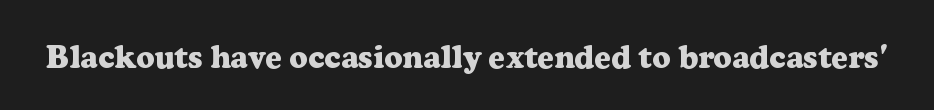
{"serif": "yes", "italic": "no", "bold": "yes", "weight": "heavy", "width": "normal", "stroke_contrast": "low", "x_height": "medium", "monospaced": "no", "underline": "no", "letter_spacing": "normal", "letter_spacing_em": 0.0, "glyph_px": 32}
